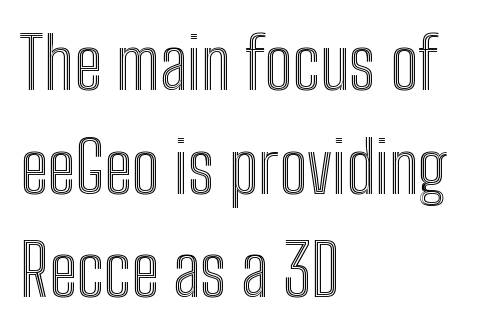
The image shows 71 px condensed type, upright; set left-aligned, normal line spacing (1.46x), normal letter spacing, not underlined; a medium x-height.
